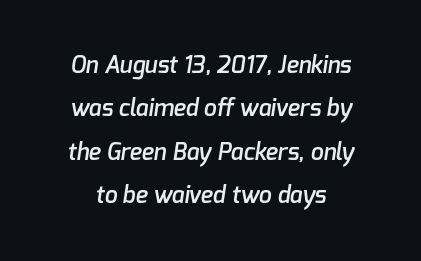
{"bold": "semi", "underline": "no", "line_spacing_ratio": 1.89, "letter_spacing": "normal", "letter_spacing_em": 0.0, "glyph_px": 23}
